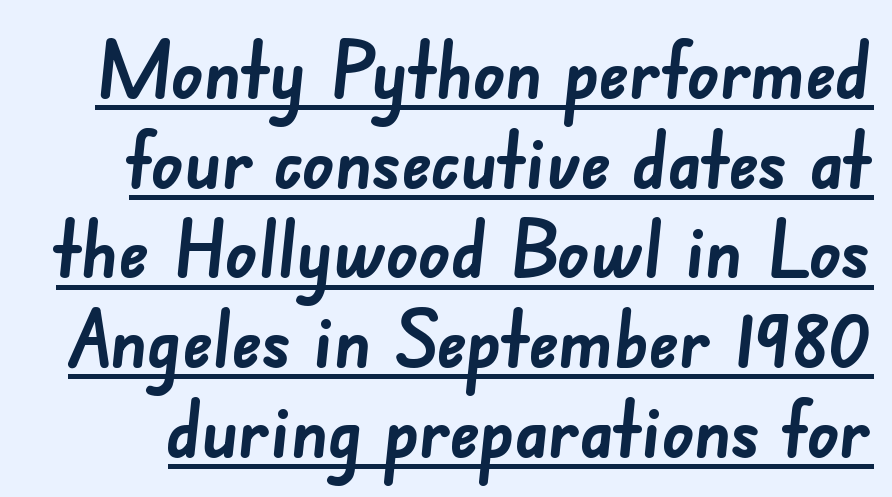
The letters advance in unequal steps, a hallmark of proportional type. You'd pick this weight for a headline — it's a proper bold. The leading is snug, giving the passage a crowded texture. The characters display no serif detailing; their extremities are plain.
